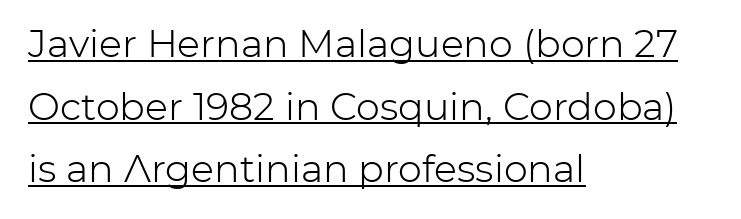
Classification — sans serif. This is roman type, the default non-slanted kind. Descenders here cross a horizontal rule under the line. The letters sit at their default tracking, neither squeezed nor spread. The typesetter chose a ragged-right arrangement here. The letters advance in unequal steps, a hallmark of proportional type.
